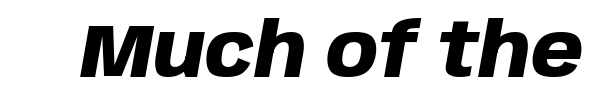
Q: Is the text bold? A: Yes.
Q: Is the text italic (slanted)? A: Yes, it leans right by about 10 degrees.
Q: Is the text underlined? A: No.
Q: Is the spacing between letters normal or unusually wide? A: Normal.
Q: Width (condensed, normal, or wide)? A: Normal.
Q: Stroke contrast? A: Low.
Q: x-height? A: Large.
Q: Monospaced? A: No.
